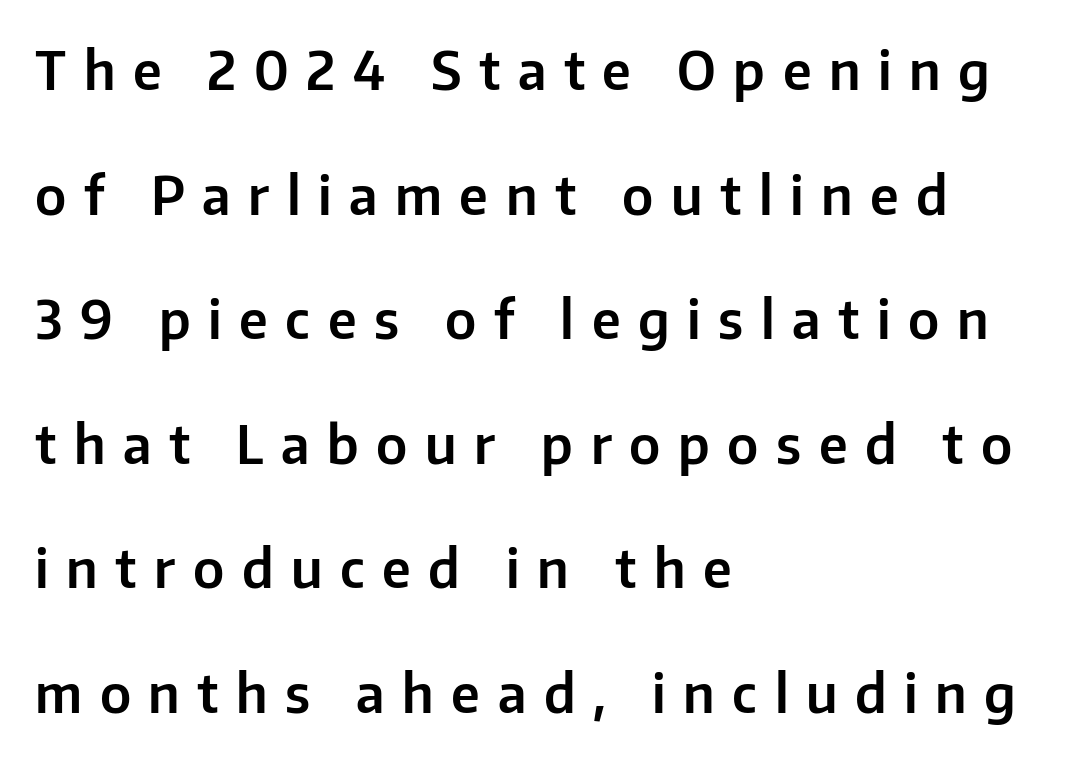
The image shows 53 px sans-serif type, upright; set left-aligned, loose line spacing (2.35x), unusually wide letter spacing (+0.33 em), not underlined; low stroke contrast and a medium x-height.
